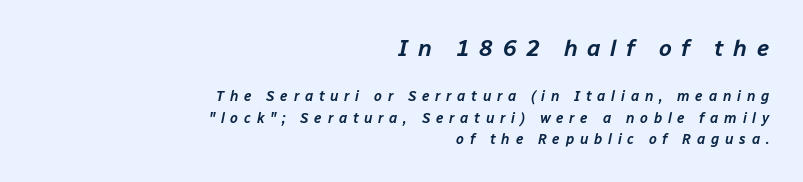
The image shows 23 px text type, italic (leaning right); set right-aligned, normal line spacing (1.52x), unusually wide letter spacing (+0.41 em), not underlined; the first (top) block is 1.64x larger.
